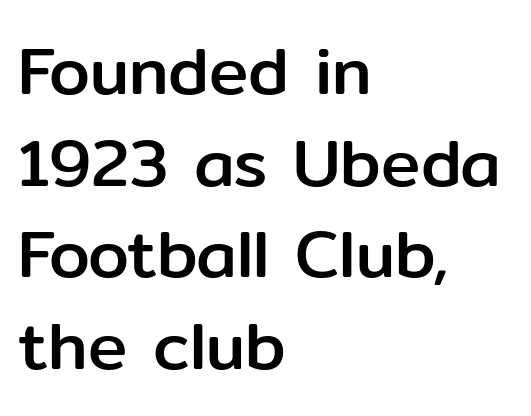
{"serif": "no", "italic": "no", "width": "normal", "stroke_contrast": "low", "x_height": "medium", "monospaced": "no", "underline": "no", "align": "left", "line_spacing": "normal", "line_spacing_ratio": 1.39, "letter_spacing": "normal", "letter_spacing_em": 0.0, "glyph_px": 66}
